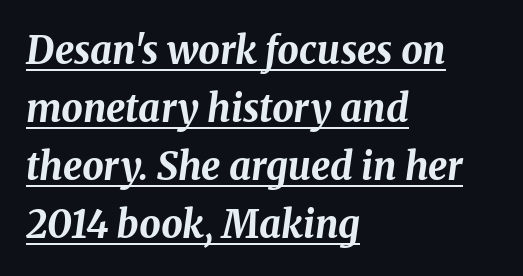
{"italic": "yes", "lean": "right", "slant_degrees": 8, "bold": "yes", "weight": "bold", "width": "normal", "stroke_contrast": "medium", "x_height": "medium", "monospaced": "no", "underline": "yes", "align": "left", "line_spacing": "normal", "line_spacing_ratio": 1.53, "letter_spacing": "normal", "letter_spacing_em": 0.0, "glyph_px": 38}
